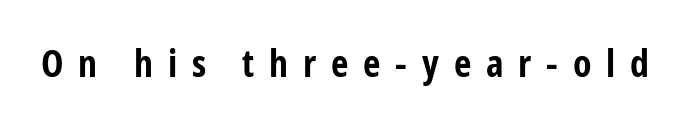
The face used here has the dense, thick strokes of a bold. A typesetter would call this proportional, since set widths differ per character. This is the regular roman posture of the typeface. Observe the absence of serifs on each vertical stroke in this sample.
